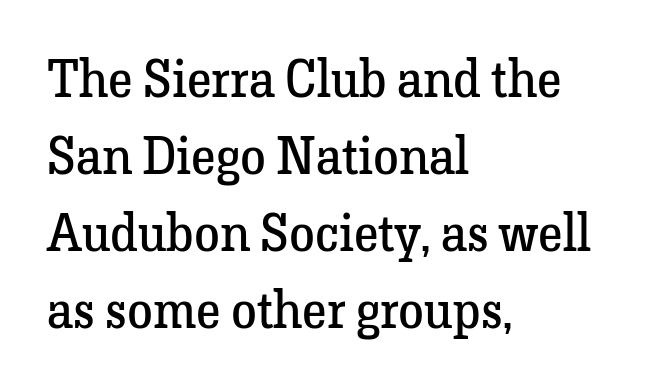
The image shows 52 px regular-weight serif type, upright; set left-aligned, normal line spacing (1.48x), normal letter spacing, not underlined; low stroke contrast and a medium x-height.
